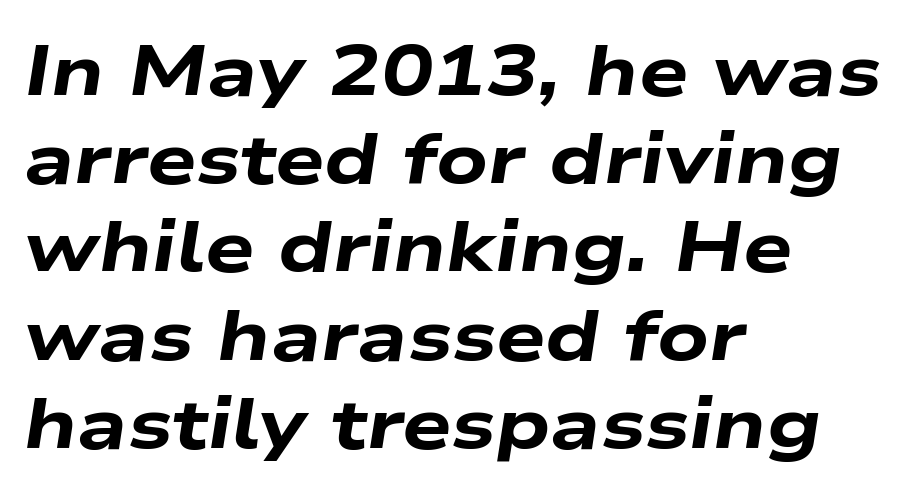
{"italic": "yes", "lean": "right", "slant_degrees": 9, "bold": "yes", "weight": "heavy", "width": "wide", "stroke_contrast": "low", "x_height": "medium", "monospaced": "no", "underline": "no", "align": "left", "line_spacing": "normal", "line_spacing_ratio": 1.26, "letter_spacing": "normal", "letter_spacing_em": 0.0, "glyph_px": 70}
